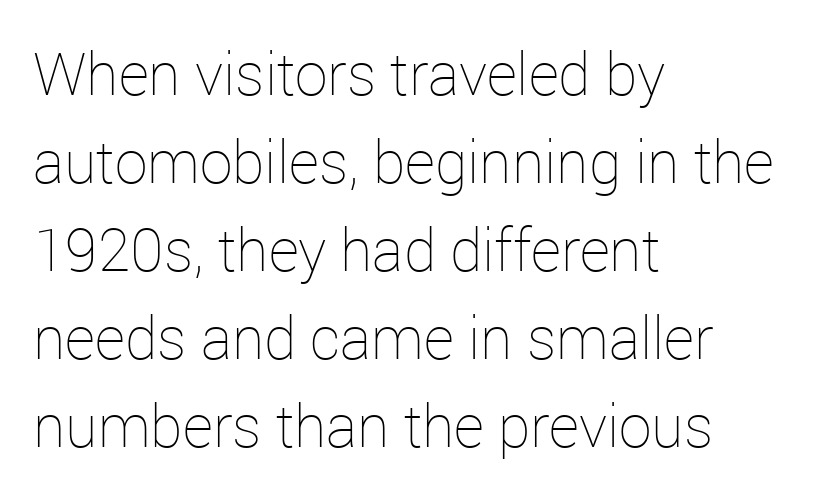
The image shows 59 px thin type, upright; set left-aligned, normal line spacing (1.49x), normal letter spacing, not underlined; low stroke contrast and a medium x-height.
